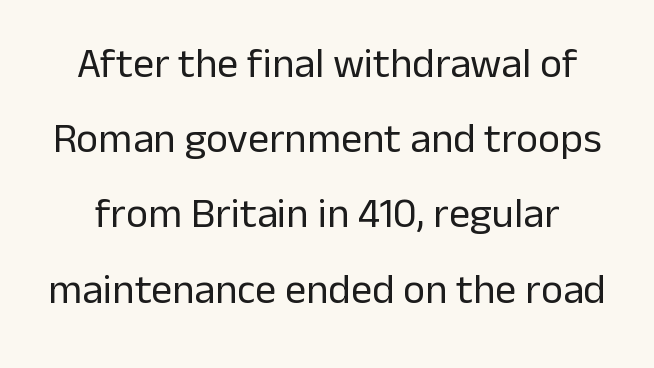
Q: Is the text bold? A: No.
Q: Is the text italic (slanted)? A: No, it is upright.
Q: Is the typeface a serif or a sans-serif typeface? A: Sans-serif.
Q: Is the text underlined? A: No.
Q: Is the spacing between letters normal or unusually wide? A: Normal.
Q: Width (condensed, normal, or wide)? A: Normal.
Q: Stroke contrast? A: Low.
Q: x-height? A: Medium.
Q: Monospaced? A: No.
